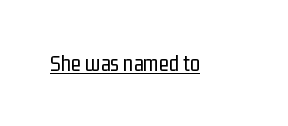
{"italic": "no", "bold": "no", "underline": "yes", "letter_spacing": "normal", "letter_spacing_em": 0.0, "glyph_px": 23}
